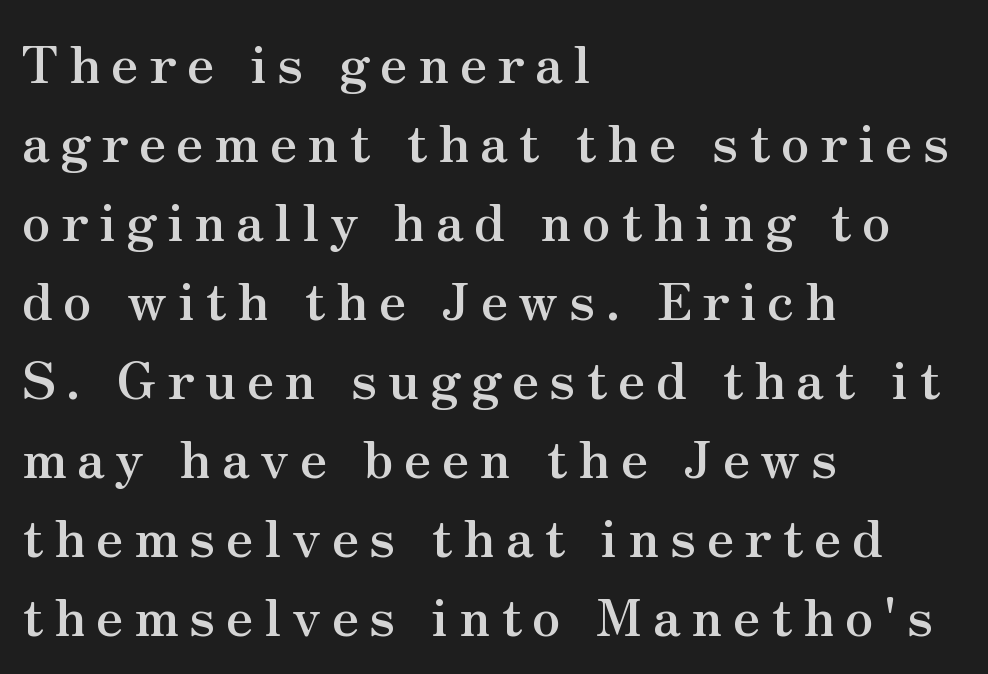
The image shows 52 px semibold serif type, upright; set left-aligned, normal line spacing (1.52x), unusually wide letter spacing (+0.2 em), not underlined; medium stroke contrast and a small x-height.
